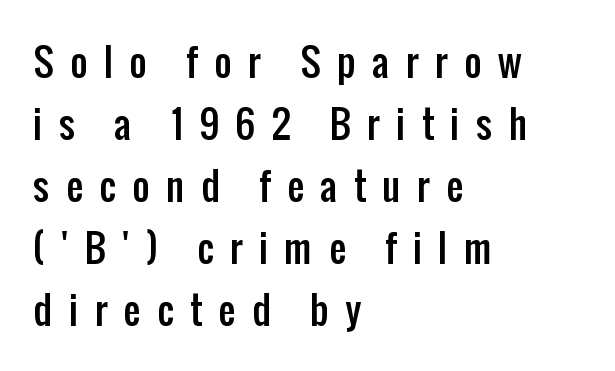
Regarding leading, the lines here are spaced in the standard way. Every character sits straight up, as roman type does. The words here are not underlined. The letters carry no serifs — their stems end cleanly without finishing strokes. All the whitespace from short lines collects on the right. Substantial extra tracking has been applied to these lines.
